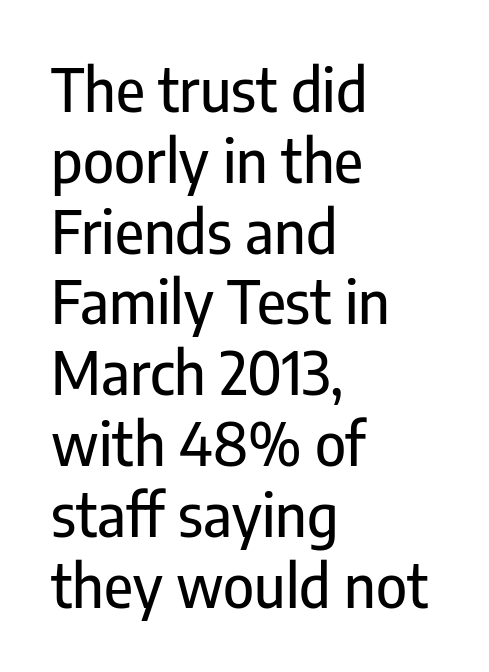
Q: Is the text italic (slanted)? A: No, it is upright.
Q: Is the typeface a serif or a sans-serif typeface? A: Sans-serif.
Q: Is the text underlined? A: No.
Q: How is the paragraph aligned? A: Left-aligned.
Q: Is the spacing between letters normal or unusually wide? A: Normal.
Q: Width (condensed, normal, or wide)? A: Condensed.
Q: Stroke contrast? A: Low.
Q: x-height? A: Medium.
Q: Monospaced? A: No.
